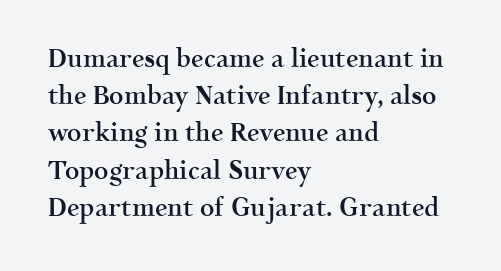
Q: Is the text bold? A: Semi-bold.
Q: Is the text italic (slanted)? A: No, it is upright.
Q: Is the text underlined? A: No.
Q: How is the paragraph aligned? A: Left-aligned.
Q: Is the spacing between letters normal or unusually wide? A: Normal.
Q: Is the spacing between lines tight, normal or loose? A: Normal.
